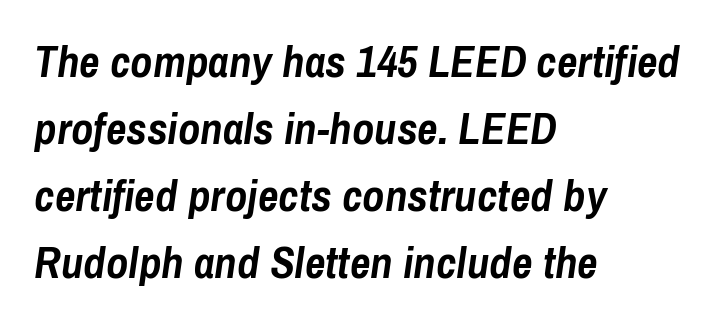
{"italic": "yes", "lean": "right", "slant_degrees": 8, "bold": "yes", "weight": "semibold", "width": "condensed", "stroke_contrast": "low", "x_height": "medium", "monospaced": "no", "underline": "no", "align": "left", "line_spacing": "normal", "line_spacing_ratio": 1.49, "letter_spacing": "normal", "letter_spacing_em": 0.0, "glyph_px": 45}
